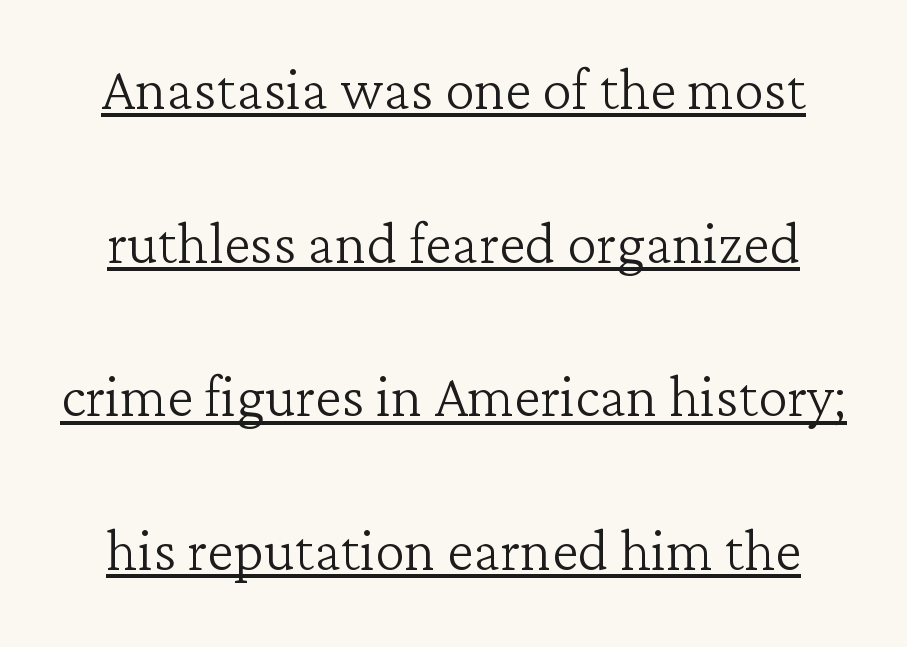
{"serif": "yes", "italic": "no", "bold": "no", "weight": "light", "width": "normal", "stroke_contrast": "low", "x_height": "medium", "monospaced": "no", "underline": "yes", "align": "center", "line_spacing": "loose", "line_spacing_ratio": 2.05, "letter_spacing": "normal", "letter_spacing_em": 0.0, "glyph_px": 75}
